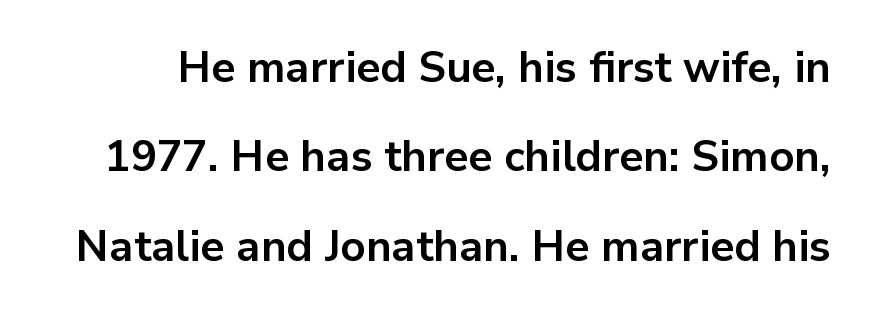
Q: Is the text bold? A: Yes.
Q: Is the text italic (slanted)? A: No, it is upright.
Q: Is the typeface a serif or a sans-serif typeface? A: Sans-serif.
Q: Is the text underlined? A: No.
Q: Is the spacing between letters normal or unusually wide? A: Normal.
Q: Is the spacing between lines tight, normal or loose? A: Loose.
Q: Width (condensed, normal, or wide)? A: Normal.
Q: Stroke contrast? A: Low.
Q: x-height? A: Medium.
Q: Monospaced? A: No.
